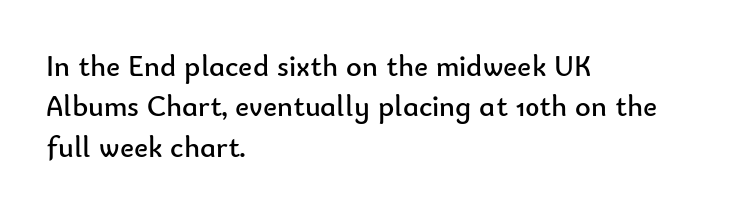
The image shows 30 px regular-weight sans-serif type, upright; set left-aligned, normal line spacing (1.35x), normal letter spacing, not underlined; low stroke contrast and a small x-height.
